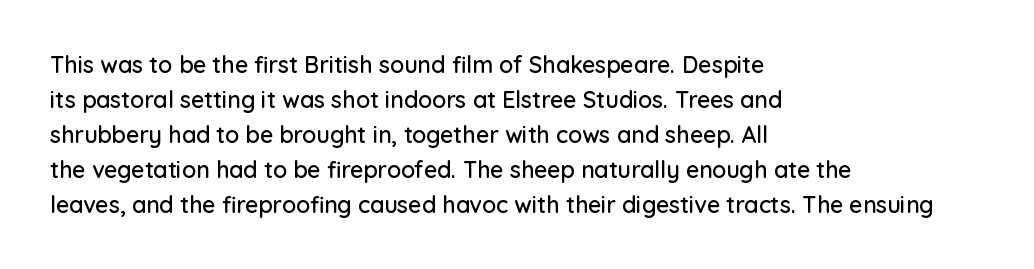
Left-aligned paragraph, ragged on the right. This sample uses an upright cut, with every glyph sitting square on the baseline. Only glyphs here, with clear space below each row. In terms of letterspacing, this is plain default setting. The line-height multiplier appears to be the usual default.
